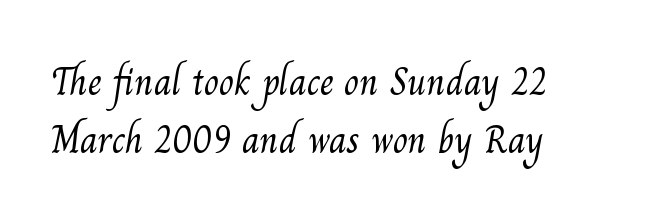
{"serif": "yes", "bold": "no", "weight": "light", "width": "normal", "stroke_contrast": "medium", "x_height": "small", "monospaced": "no", "underline": "no", "align": "left", "line_spacing": "normal", "line_spacing_ratio": 1.49, "letter_spacing": "normal", "letter_spacing_em": 0.0, "glyph_px": 39}
